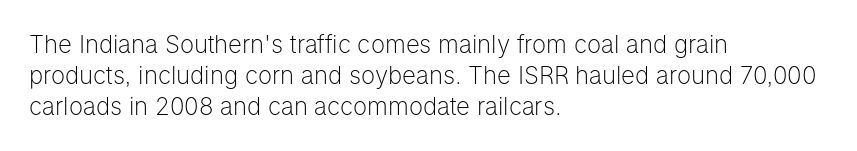
The ragged edge is on the right, which tells us the setting is flush left. The passage shown is not underscored anywhere. These lines were composed using upright roman letters. This sample uses plain, unmodified letter spacing. Reading down the column, the eye jumps a familiar distance to each next line.
